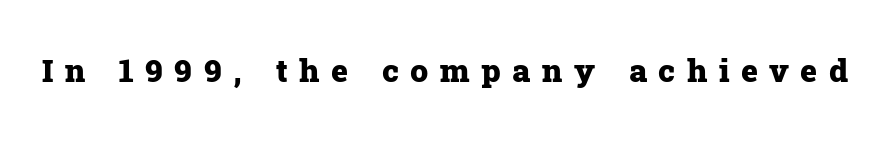
Q: Is the text bold? A: Yes.
Q: Is the text italic (slanted)? A: No, it is upright.
Q: Is the typeface a serif or a sans-serif typeface? A: Serif.
Q: Is the text underlined? A: No.
Q: Is the spacing between letters normal or unusually wide? A: Unusually wide.
Q: Width (condensed, normal, or wide)? A: Normal.
Q: Stroke contrast? A: Low.
Q: x-height? A: Medium.
Q: Monospaced? A: No.
